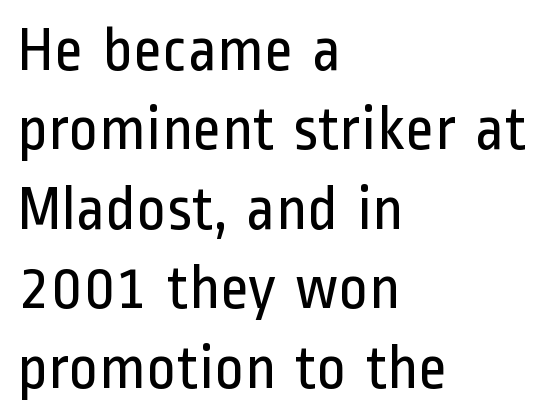
Q: Is the text bold? A: No.
Q: Is the text italic (slanted)? A: No, it is upright.
Q: Is the typeface a serif or a sans-serif typeface? A: Sans-serif.
Q: Is the text underlined? A: No.
Q: How is the paragraph aligned? A: Left-aligned.
Q: Is the spacing between letters normal or unusually wide? A: Normal.
Q: Is the spacing between lines tight, normal or loose? A: Normal.
Q: Width (condensed, normal, or wide)? A: Condensed.
Q: Stroke contrast? A: Low.
Q: x-height? A: Medium.
Q: Monospaced? A: No.
